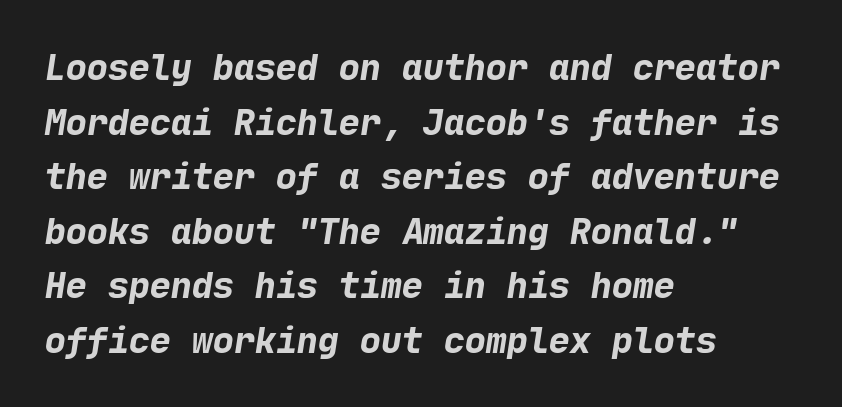
The image shows 35 px bold sans-serif type; set left-aligned, normal line spacing (1.56x), normal letter spacing, not underlined; low stroke contrast and a medium x-height.
